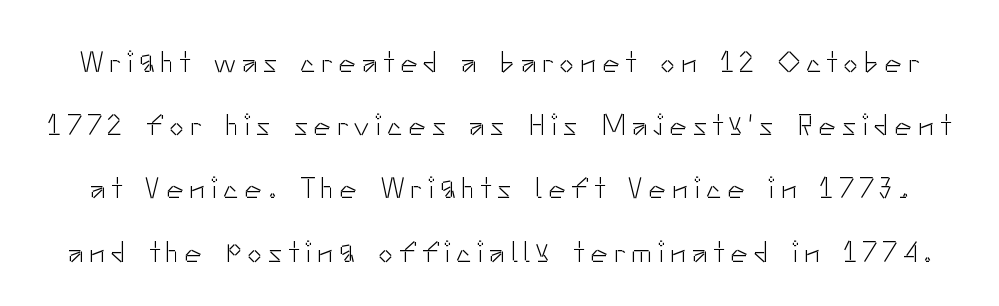
The passage shown stacks its lines with a broad gap. The zone under the glyphs is completely vacant. This reads as an unemphasized weight, regular at the heaviest. Varying glyph widths throughout — classic text-font behaviour. Serifs: no, the terminals of the letterforms are clean. You could only call the tracking loose — the letters float apart.
